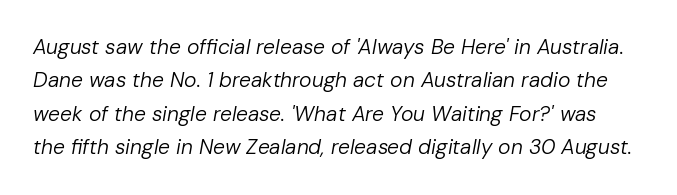
{"italic": "yes", "lean": "right", "slant_degrees": 10, "bold": "no", "underline": "no", "line_spacing": "normal", "line_spacing_ratio": 1.59, "letter_spacing": "normal", "letter_spacing_em": 0.0, "glyph_px": 21}
